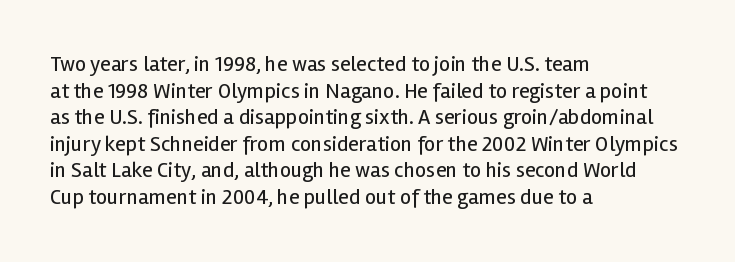
{"italic": "no", "bold": "no", "underline": "no", "align": "left", "line_spacing_ratio": 1.21, "letter_spacing": "normal", "letter_spacing_em": 0.0, "glyph_px": 22}
